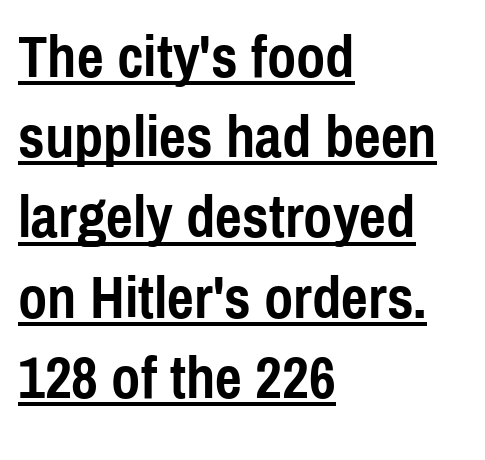
The image shows 59 px semibold, condensed sans-serif type, upright; set left-aligned, normal line spacing (1.36x), normal letter spacing, underlined; a medium x-height.
